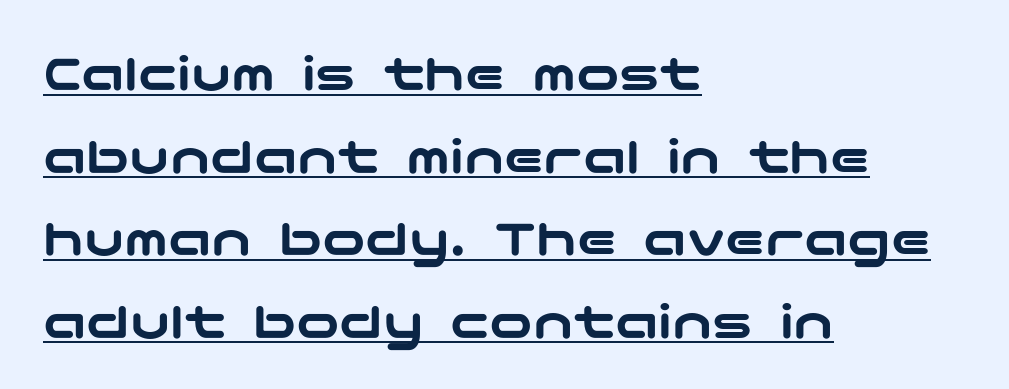
{"serif": "no", "italic": "no", "width": "wide", "stroke_contrast": "low", "x_height": "medium", "underline": "yes", "align": "left", "line_spacing": "normal", "line_spacing_ratio": 1.53, "letter_spacing": "normal", "letter_spacing_em": 0.0, "glyph_px": 54}
